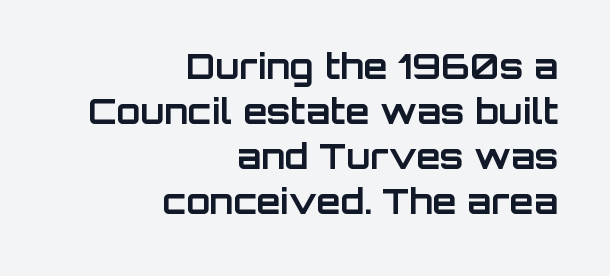
{"serif": "no", "italic": "no", "bold": "yes", "weight": "bold", "width": "normal", "stroke_contrast": "low", "x_height": "large", "monospaced": "no", "underline": "no", "align": "right", "line_spacing": "normal", "line_spacing_ratio": 1.29, "letter_spacing": "normal", "letter_spacing_em": 0.0, "glyph_px": 35}
